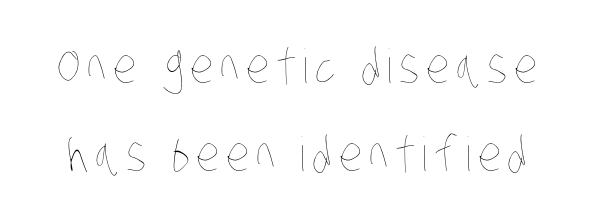
The image shows 47 px thin, condensed type; set line spacing 1.87x, not underlined; low stroke contrast and a large x-height.
